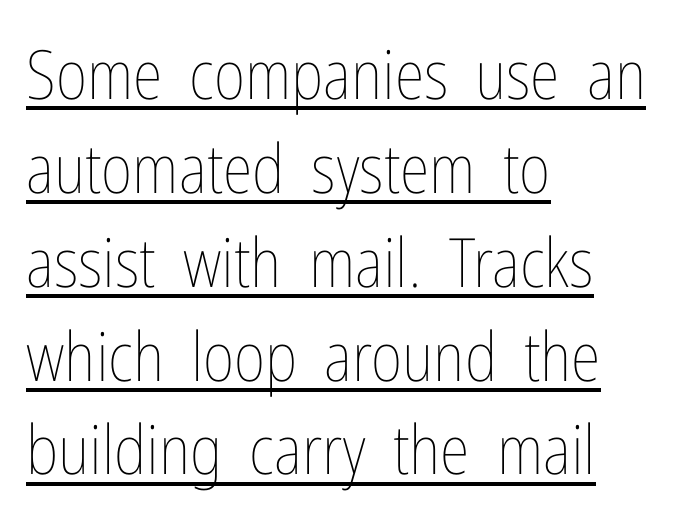
{"italic": "no", "bold": "no", "weight": "thin", "width": "condensed", "stroke_contrast": "low", "x_height": "medium", "monospaced": "no", "underline": "yes", "align": "left", "line_spacing": "normal", "line_spacing_ratio": 1.38, "letter_spacing": "normal", "letter_spacing_em": 0.0, "glyph_px": 68}
